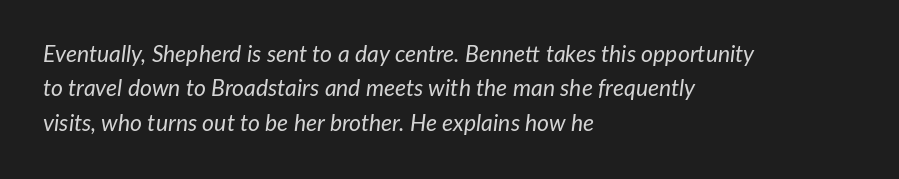
The designer left line spacing at the default. Does the copy run flush right? No — it runs flush left. The type is set solid horizontally, with unmodified tracking. Stroke thickness stays within the range of a standard reading face or lighter. You can tell it's italic because the verticals aren't actually vertical.
